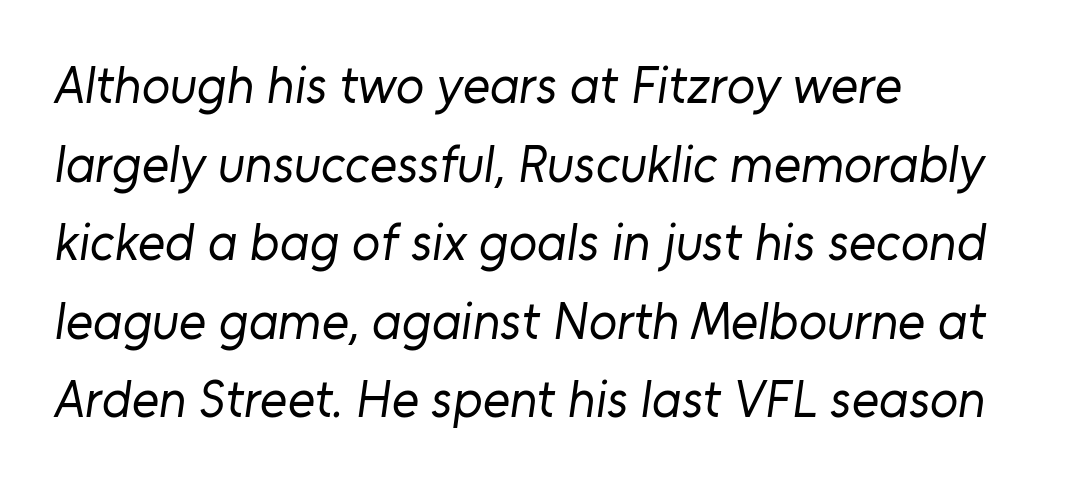
{"serif": "no", "bold": "no", "weight": "regular", "width": "normal", "stroke_contrast": "low", "x_height": "medium", "monospaced": "no", "underline": "no", "align": "left", "line_spacing": "normal", "line_spacing_ratio": 1.51, "letter_spacing": "normal", "letter_spacing_em": 0.0, "glyph_px": 52}
